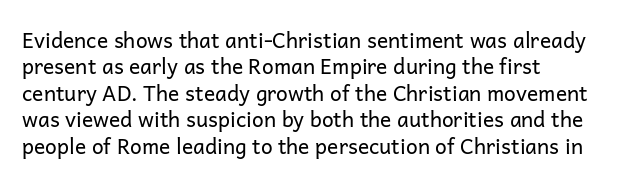
Q: Is the text bold? A: No.
Q: Is the text italic (slanted)? A: No, it is upright.
Q: Is the text underlined? A: No.
Q: How is the paragraph aligned? A: Left-aligned.
Q: Is the spacing between letters normal or unusually wide? A: Normal.
Q: Is the spacing between lines tight, normal or loose? A: Normal.
